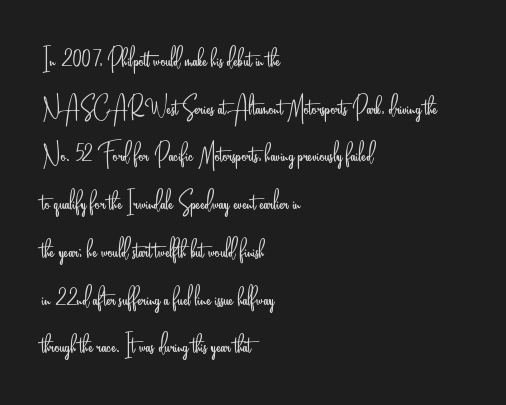
The image shows 31 px light, condensed sans-serif type; set left-aligned, normal line spacing (1.54x), normal letter spacing, not underlined; low stroke contrast and a small x-height.
